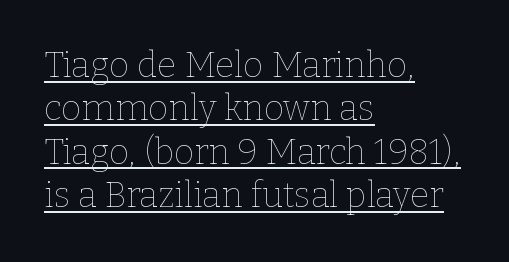
In CSS terms this would be text-align: left. A light-to-regular cut is what we see here. Compared with undecorated copy, this sample adds a rule below the words. Inter-character spacing is left at the font's built-in metrics. Notice how the stems are strictly vertical — no italics here. Each letter keeps its own natural width here, so spacing adapts to shape.
